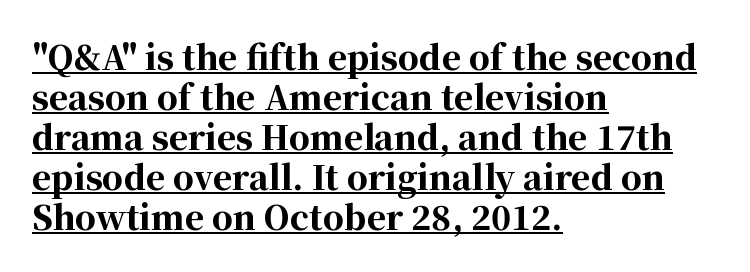
The image shows 33 px bold serif type, upright; set left-aligned, line spacing 1.21x, normal letter spacing, underlined; high stroke contrast and a medium x-height.
